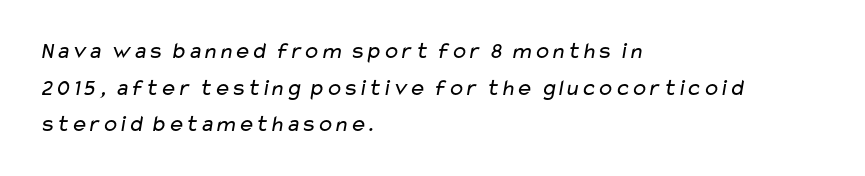
The image shows 23 px text type; set left-aligned, normal line spacing (1.59x), normal letter spacing, not underlined.
